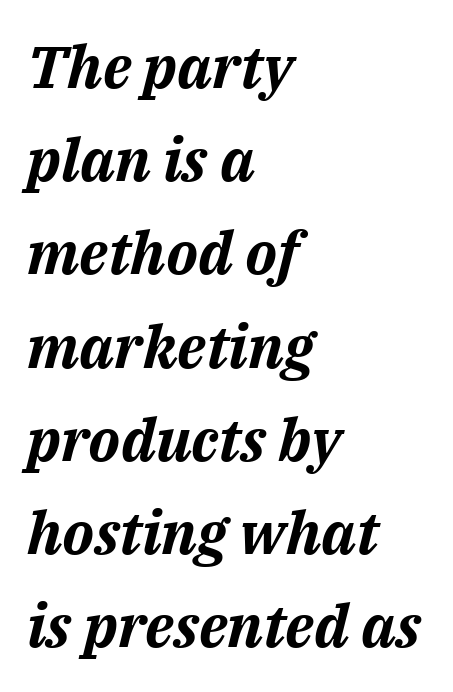
The image shows 59 px bold type, italic (leaning right); set left-aligned, normal line spacing (1.58x), normal letter spacing, not underlined; medium stroke contrast and a medium x-height.
